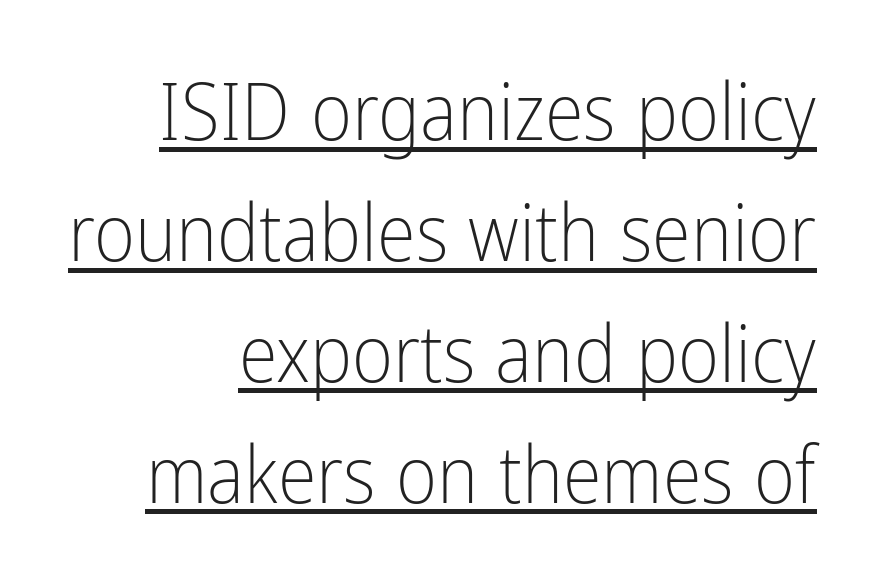
Vertical spacing — default. Regarding serifs, this sample does without them. Nothing heavy about these letters — not bold at all. Spacing verdict: proportional, widths tailored to each character.
